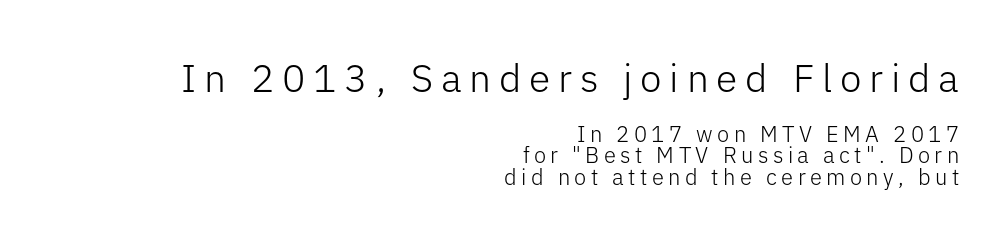
The image shows 39 px light sans-serif type, upright; set right-aligned, tight line spacing (0.97x), unusually wide letter spacing (+0.2 em), not underlined; the first (top) block is 1.77x larger; low stroke contrast and a medium x-height.
